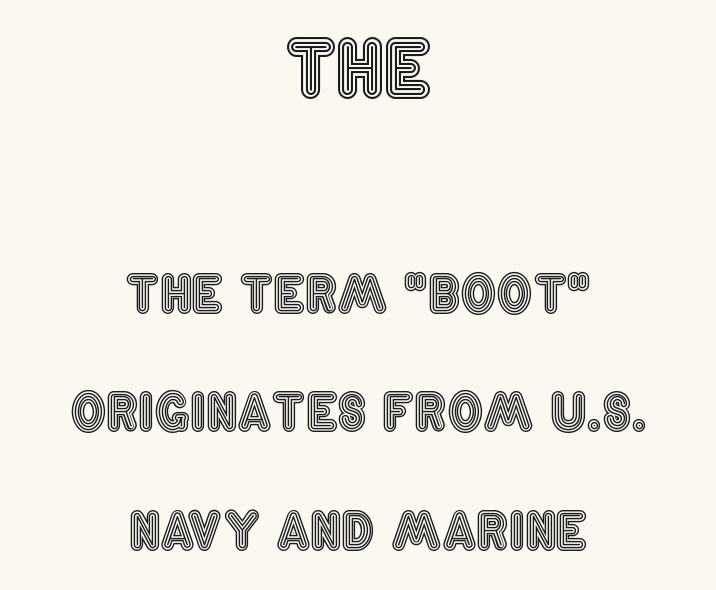
{"italic": "no", "width": "condensed", "x_height": "large", "monospaced": "no", "underline": "no", "align": "center", "line_spacing": "loose", "line_spacing_ratio": 2.37, "letter_spacing": "normal", "letter_spacing_em": 0.0, "larger_block": "first", "size_ratio": 1.5, "glyph_px": 75}
